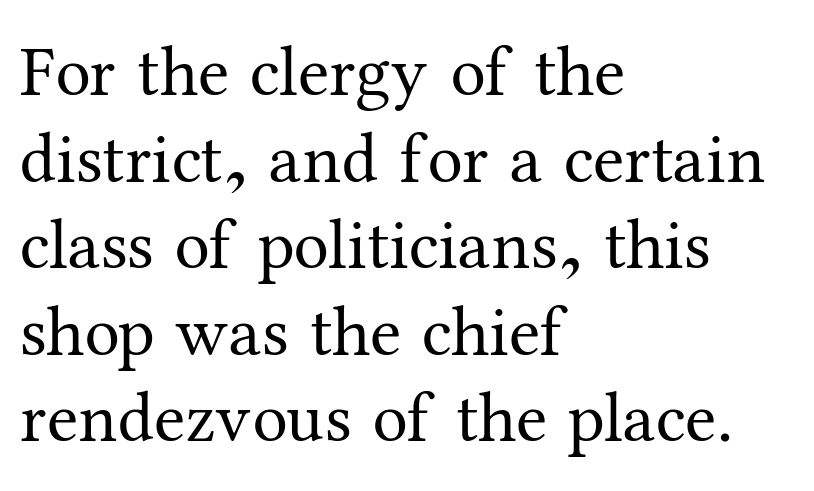
{"serif": "yes", "italic": "no", "bold": "no", "weight": "regular", "width": "normal", "stroke_contrast": "medium", "x_height": "medium", "monospaced": "no", "underline": "no", "align": "left", "line_spacing_ratio": 1.22, "letter_spacing": "normal", "letter_spacing_em": 0.0, "glyph_px": 71}
